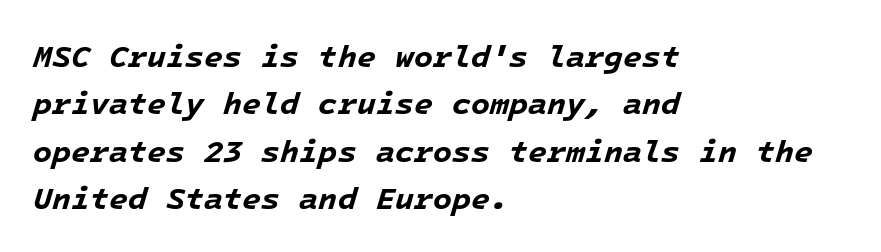
Nobody touched the tracking dial on this one. You can tell it's italic because the verticals aren't actually vertical. In terms of leading, this rendering sits right in the middle. Plenty of ink on the page — the face is bold. A typesetter would call this monospace, since all characters share one set width. Descenders are the only things crossing below the line.
